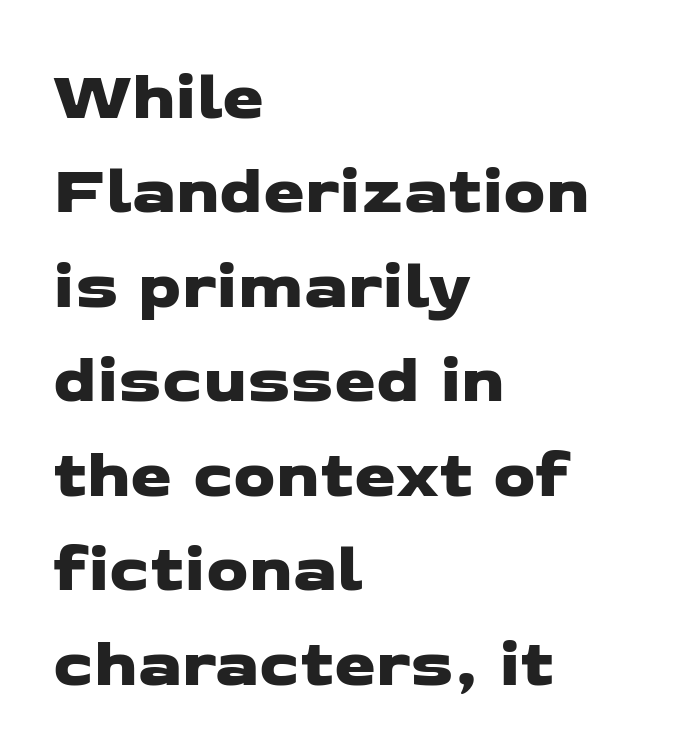
Q: Is the typeface a serif or a sans-serif typeface? A: Sans-serif.
Q: Is the text underlined? A: No.
Q: How is the paragraph aligned? A: Left-aligned.
Q: Is the spacing between letters normal or unusually wide? A: Normal.
Q: Is the spacing between lines tight, normal or loose? A: Normal.
Q: Width (condensed, normal, or wide)? A: Wide.
Q: Stroke contrast? A: Low.
Q: x-height? A: Medium.
Q: Monospaced? A: No.
